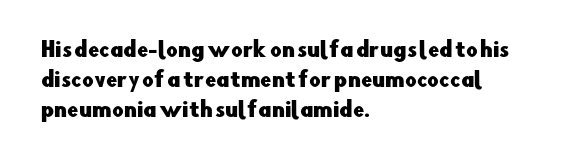
Q: Is the text italic (slanted)? A: No, it is upright.
Q: Is the text underlined? A: No.
Q: How is the paragraph aligned? A: Left-aligned.
Q: Is the spacing between letters normal or unusually wide? A: Normal.
Q: Is the spacing between lines tight, normal or loose? A: Normal.
